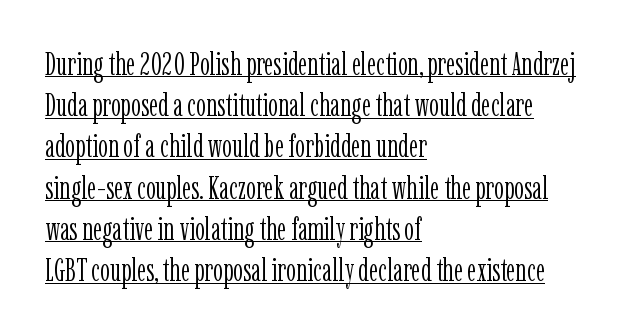
{"serif": "yes", "italic": "no", "bold": "no", "weight": "light", "width": "condensed", "stroke_contrast": "low", "x_height": "medium", "monospaced": "no", "underline": "yes", "align": "left", "line_spacing": "normal", "line_spacing_ratio": 1.33, "letter_spacing": "normal", "letter_spacing_em": 0.0, "glyph_px": 31}
